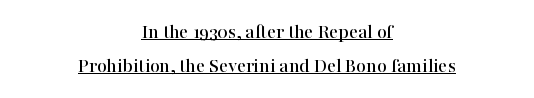
{"italic": "no", "underline": "yes", "align": "center", "line_spacing": "normal", "line_spacing_ratio": 1.61, "letter_spacing": "normal", "letter_spacing_em": 0.0, "glyph_px": 21}
